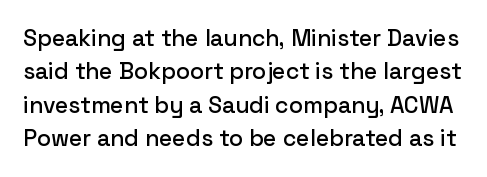
{"italic": "no", "underline": "no", "line_spacing": "normal", "line_spacing_ratio": 1.45, "letter_spacing": "normal", "letter_spacing_em": 0.0, "glyph_px": 23}
